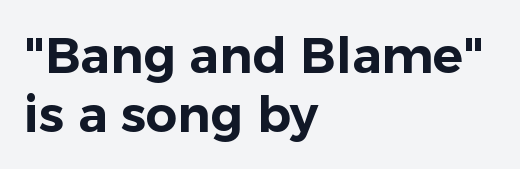
The passage is arranged the way most books set body copy — flush left. The font family rendered here belongs to the sans-serif group. The letters advance in unequal steps, a hallmark of proportional type. This rendering features lettering with no underline. Vertical strokes here are truly vertical.
